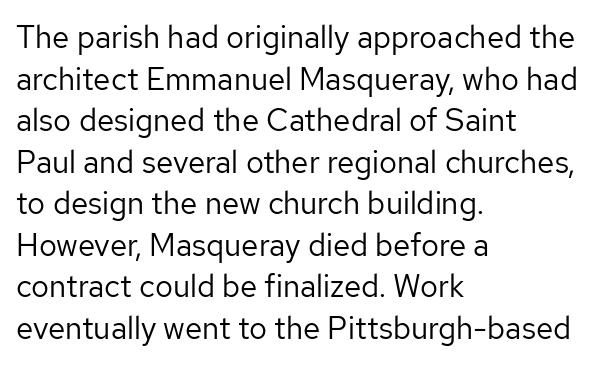
Here the glyphs are tracked normally, forming tight word shapes. Successive baselines arrive at the customary interval. The rendering uses natural spacing where letterforms have individual widths. Reading down the block, your eye returns to a fixed left position each line.
